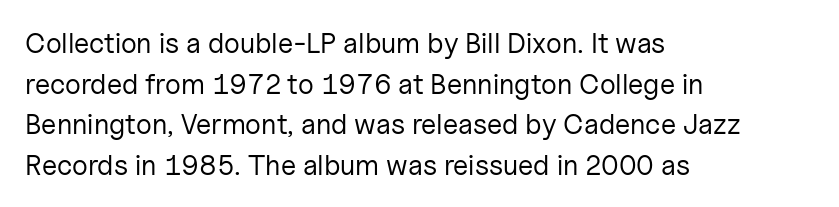
{"serif": "no", "italic": "no", "bold": "no", "weight": "regular", "width": "normal", "stroke_contrast": "low", "x_height": "medium", "monospaced": "no", "underline": "no", "align": "left", "line_spacing": "normal", "line_spacing_ratio": 1.45, "letter_spacing": "normal", "letter_spacing_em": 0.0, "glyph_px": 28}
